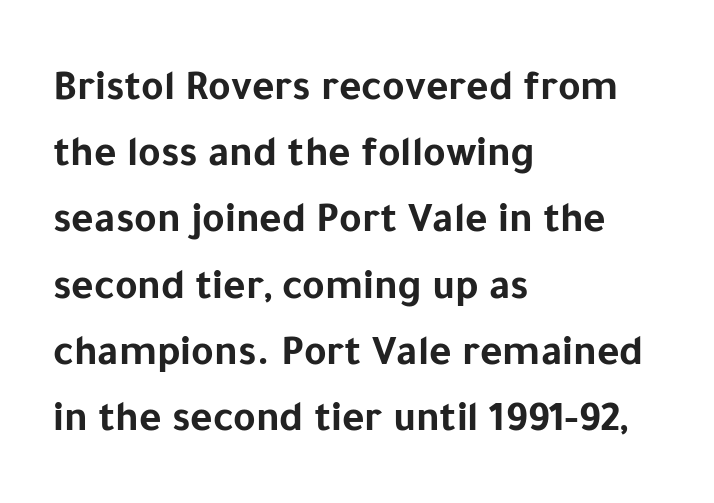
{"serif": "no", "italic": "no", "bold": "yes", "weight": "bold", "width": "normal", "stroke_contrast": "low", "x_height": "medium", "monospaced": "no", "underline": "no", "align": "left", "line_spacing": "normal", "line_spacing_ratio": 1.54, "letter_spacing": "normal", "letter_spacing_em": 0.0, "glyph_px": 43}
